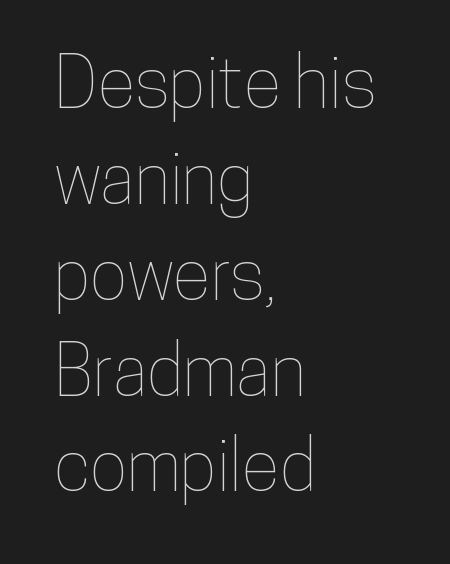
{"italic": "no", "width": "condensed", "stroke_contrast": "low", "x_height": "medium", "monospaced": "no", "underline": "no", "align": "left", "line_spacing": "normal", "line_spacing_ratio": 1.35, "letter_spacing": "normal", "letter_spacing_em": 0.0, "glyph_px": 71}
